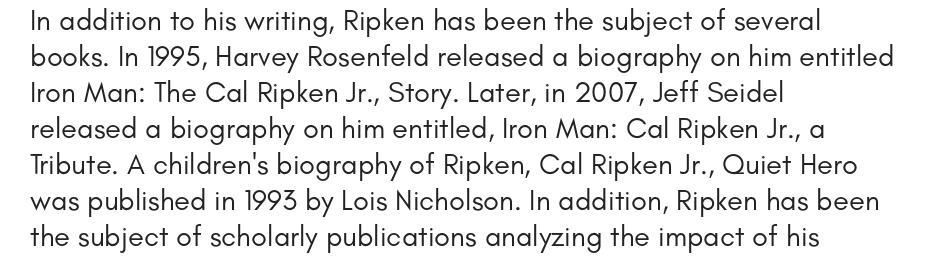
Is this a fixed-width face? No — the glyphs have proportional, varying widths. The typeface has the unassuming heft of standard copy or less. Underline: absent. Serif or sans? Sans — the stroke terminals are bare. One-word summary of the alignment: left.
